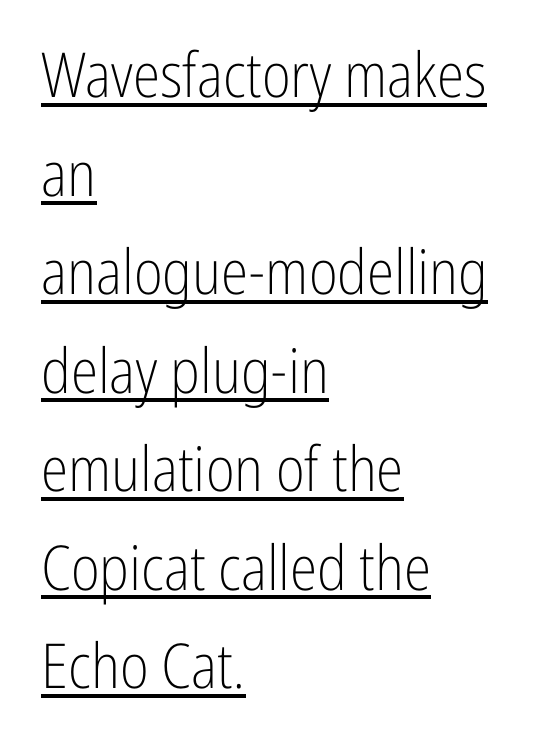
{"serif": "no", "italic": "no", "bold": "no", "weight": "light", "width": "condensed", "stroke_contrast": "low", "x_height": "medium", "monospaced": "no", "underline": "yes", "align": "left", "line_spacing": "normal", "line_spacing_ratio": 1.59, "letter_spacing": "normal", "letter_spacing_em": 0.0, "glyph_px": 62}
